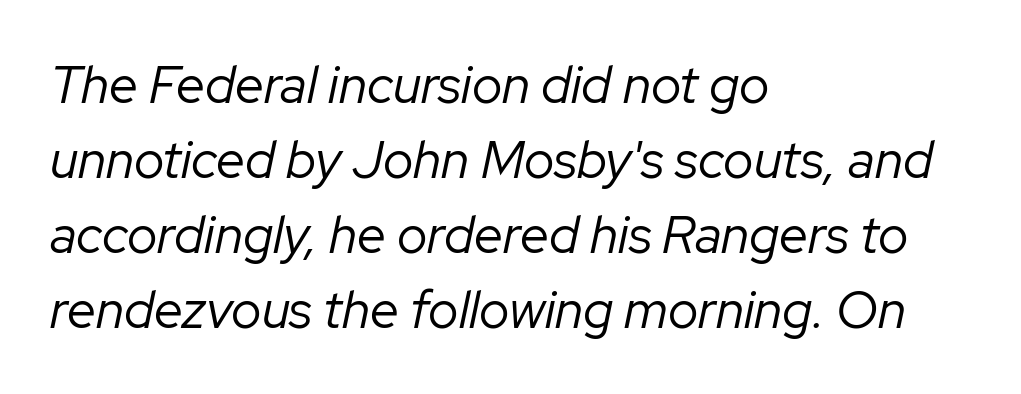
The image shows 52 px regular-weight type, italic (leaning right); set left-aligned, normal line spacing (1.44x), normal letter spacing, not underlined; low stroke contrast and a medium x-height.
